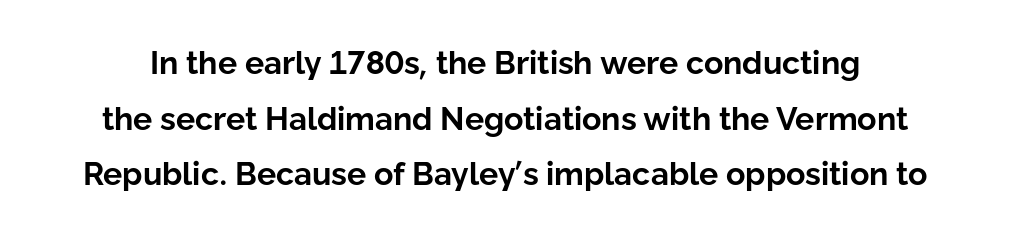
Plain, unruled lines of type. Do the letters lean? They stand straight. The font is running at its bold setting. The letters advance in unequal steps, a hallmark of proportional type.
